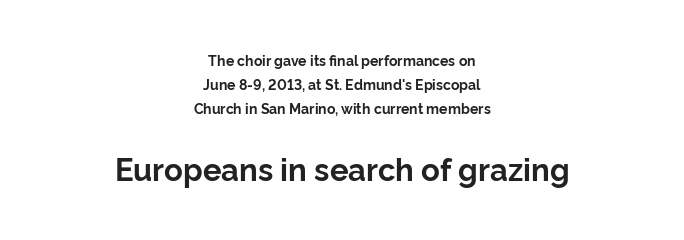
The image shows 31 px bold sans-serif type, upright; set centered, normal line spacing (1.7x), normal letter spacing, not underlined; the second (bottom) block is 2.21x larger; low stroke contrast and a medium x-height.
